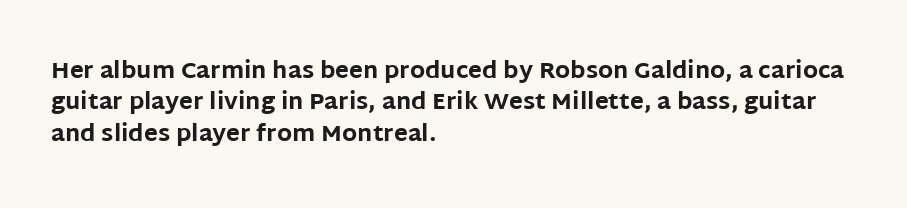
If you drew a line through each stem, it would be perfectly vertical. The face used here has the dense, thick strokes of a bold. All the whitespace from short lines collects on the right. Observe the ordinary spacing: letters are neighbours, not strangers. Rule under the text: the space is simply empty.
